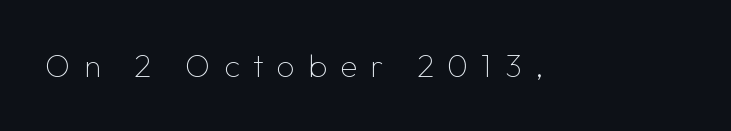
{"serif": "no", "italic": "no", "bold": "no", "weight": "thin", "width": "normal", "stroke_contrast": "low", "x_height": "medium", "monospaced": "no", "underline": "no", "letter_spacing": "wide", "letter_spacing_em": 0.41, "glyph_px": 32}
